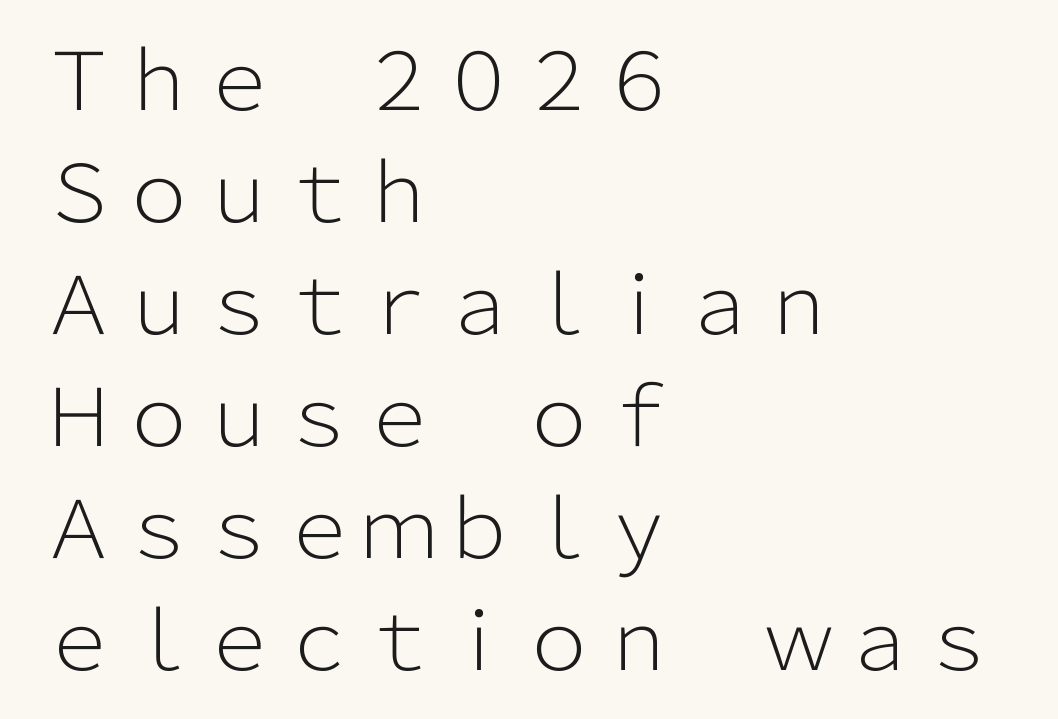
Q: Is the text bold? A: No.
Q: Is the text italic (slanted)? A: No, it is upright.
Q: Is the typeface a serif or a sans-serif typeface? A: Sans-serif.
Q: Is the text underlined? A: No.
Q: How is the paragraph aligned? A: Left-aligned.
Q: Is the spacing between letters normal or unusually wide? A: Normal.
Q: Is the spacing between lines tight, normal or loose? A: Normal.
Q: Width (condensed, normal, or wide)? A: Normal.
Q: Stroke contrast? A: Low.
Q: x-height? A: Medium.
Q: Monospaced? A: No.
